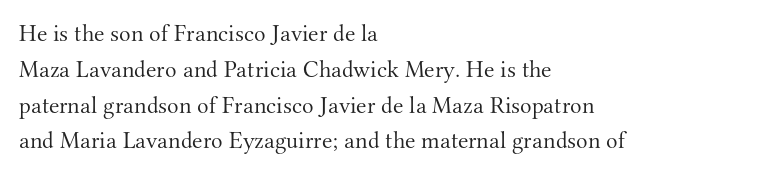
The setting favours the left margin, as ordinary paragraphs usually do. Upright lettering throughout. Letter spacing: default. No chunkiness to these letters — they're not bold.
